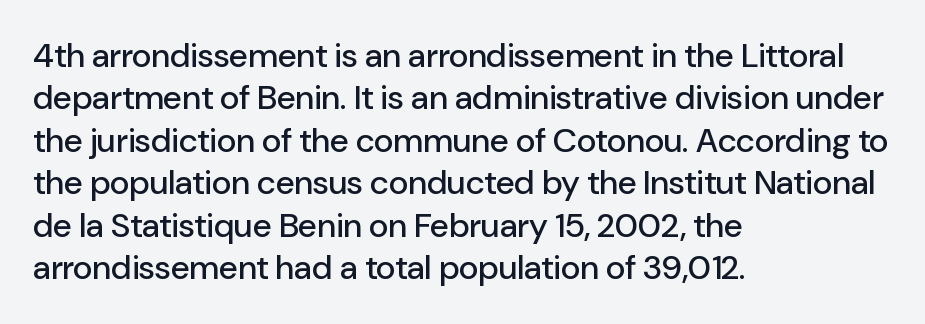
{"serif": "no", "italic": "no", "width": "normal", "stroke_contrast": "low", "x_height": "medium", "monospaced": "no", "underline": "no", "align": "left", "line_spacing": "normal", "line_spacing_ratio": 1.25, "letter_spacing": "normal", "letter_spacing_em": 0.0, "glyph_px": 34}
